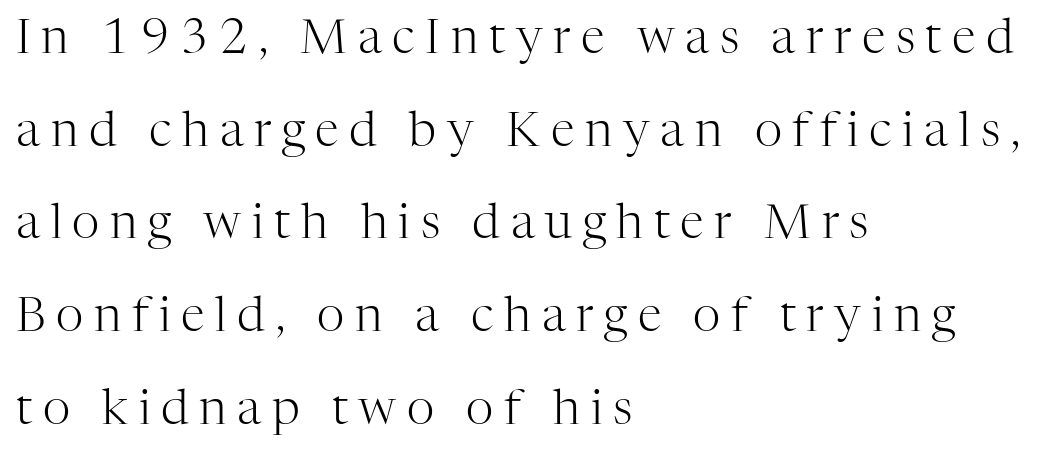
The image shows 48 px light serif type, upright; set left-aligned, loose line spacing (1.93x), unusually wide letter spacing (+0.22 em), not underlined; high stroke contrast and a medium x-height.
